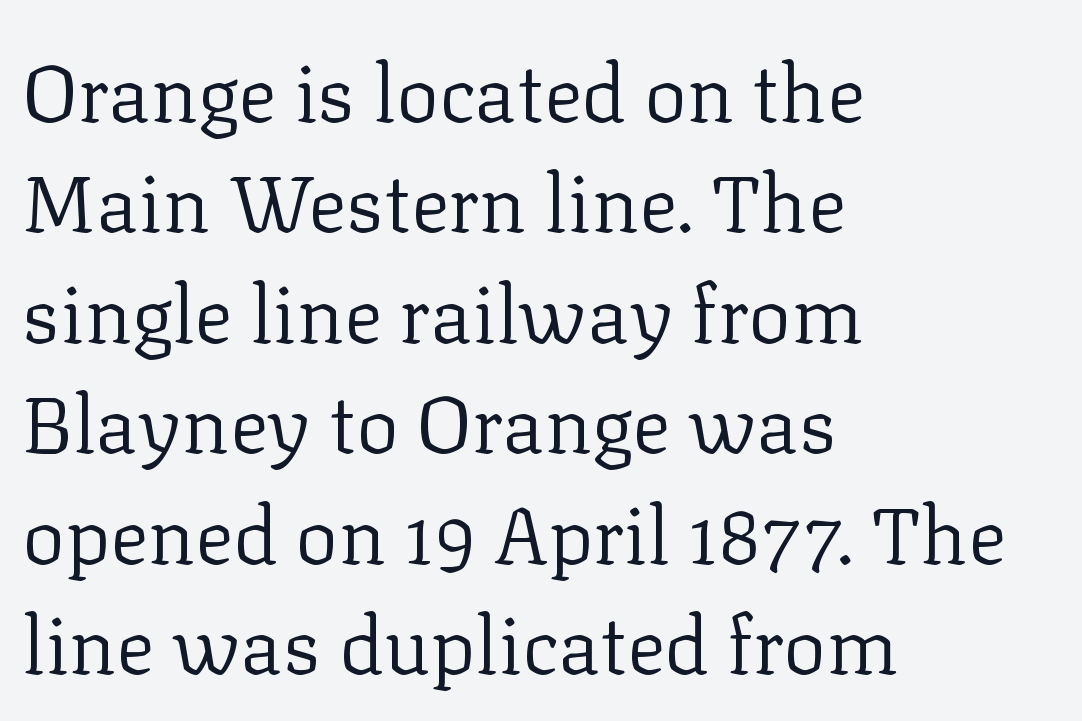
The image shows 80 px regular-weight serif type, upright; set left-aligned, normal line spacing (1.38x), normal letter spacing, not underlined; low stroke contrast and a medium x-height.
